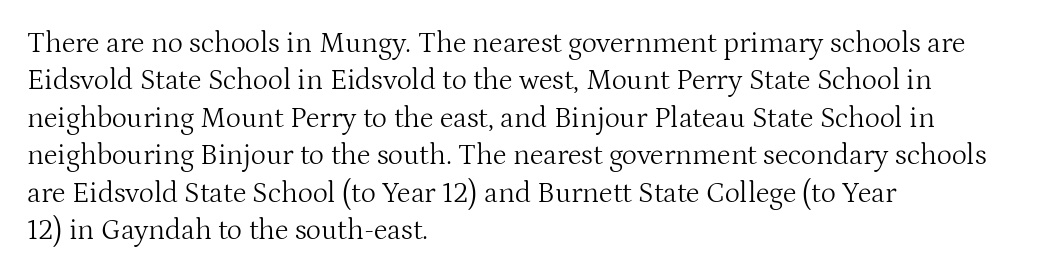
Regular leading. A typesetter would call this zero additional tracking. The specimen omits any rule beneath the text block's lines. The face looks like a standard text weight, possibly lighter.
